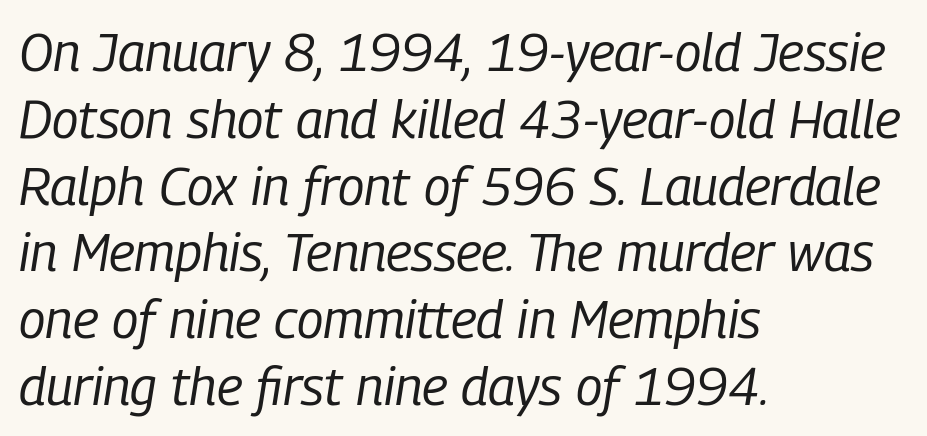
{"italic": "yes", "lean": "right", "slant_degrees": 9, "bold": "no", "weight": "regular", "width": "condensed", "stroke_contrast": "low", "x_height": "medium", "monospaced": "no", "underline": "no", "align": "left", "line_spacing": "normal", "line_spacing_ratio": 1.26, "letter_spacing": "normal", "letter_spacing_em": 0.0, "glyph_px": 53}
